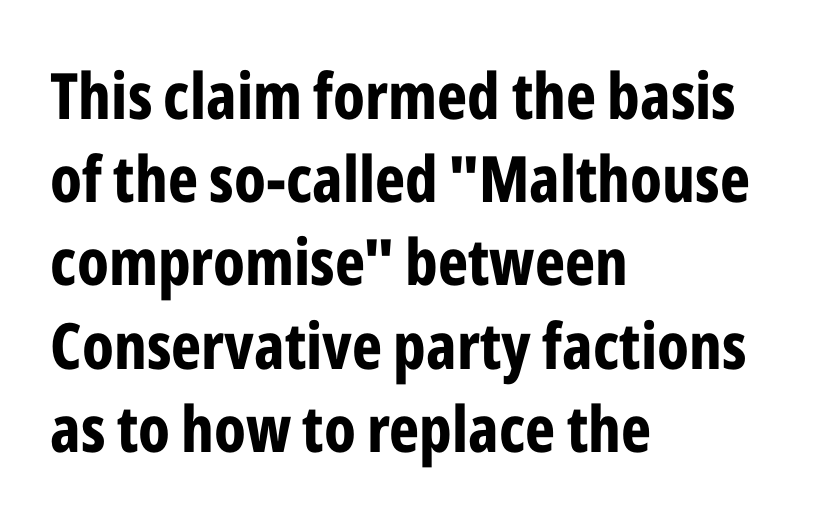
Note the varied advance widths — an 'i' is clearly narrower than an 'm'. You can tell it's not italic because the verticals are truly vertical. This rendering leaves character spacing at its baseline value. Leftover space on each line is placed entirely after the last word. Stroke terminals: plain, sans-serif.
